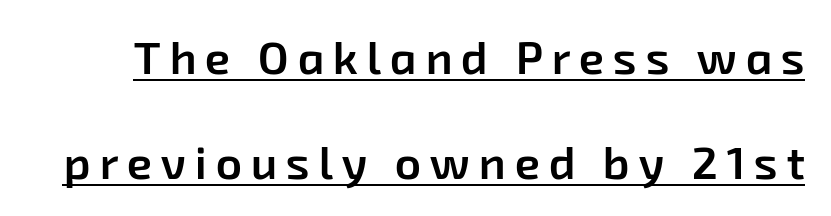
{"serif": "no", "bold": "semi", "weight": "semibold", "width": "normal", "stroke_contrast": "low", "x_height": "medium", "monospaced": "no", "underline": "yes", "line_spacing": "loose", "line_spacing_ratio": 2.29, "glyph_px": 46}
